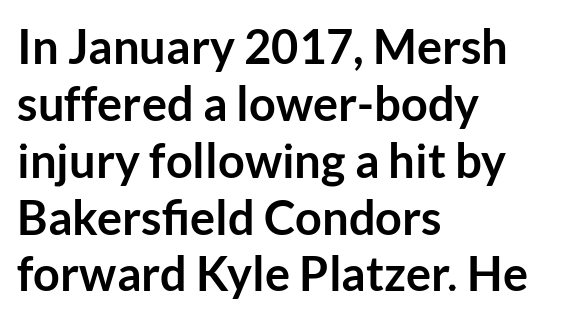
The image shows 47 px semibold sans-serif type, upright; set left-aligned, line spacing 1.21x, normal letter spacing, not underlined; low stroke contrast and a medium x-height.
